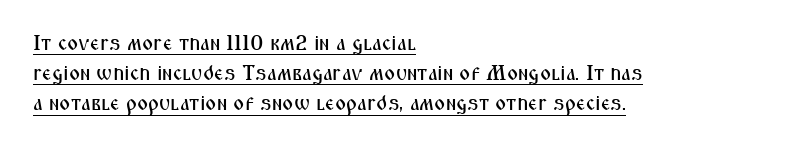
The image shows 21 px text type, upright; set left-aligned, normal line spacing (1.44x), normal letter spacing, underlined.
